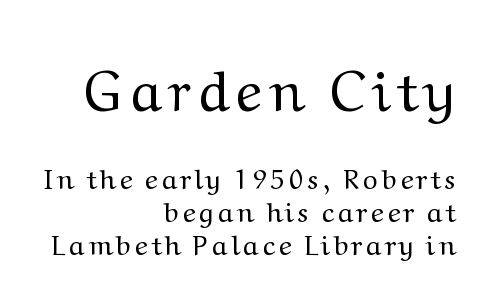
{"serif": "yes", "italic": "no", "bold": "no", "weight": "regular", "width": "normal", "stroke_contrast": "medium", "x_height": "medium", "monospaced": "no", "underline": "no", "align": "right", "line_spacing_ratio": 1.18, "larger_block": "first", "size_ratio": 2.04, "glyph_px": 57}
